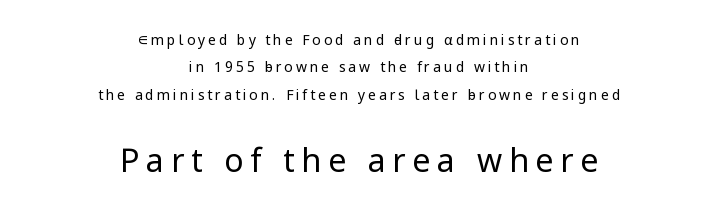
Q: Is the text bold? A: No.
Q: Is the text italic (slanted)? A: No, it is upright.
Q: Is the typeface a serif or a sans-serif typeface? A: Sans-serif.
Q: Is the text underlined? A: No.
Q: How is the paragraph aligned? A: Centered.
Q: Is the spacing between letters normal or unusually wide? A: Unusually wide.
Q: Is the spacing between lines tight, normal or loose? A: Loose.
Q: Which block of text is set in a larger size, the first (top) or the second (bottom)? A: The second (bottom) one.
Q: Width (condensed, normal, or wide)? A: Normal.
Q: Stroke contrast? A: Low.
Q: x-height? A: Medium.
Q: Monospaced? A: No.
